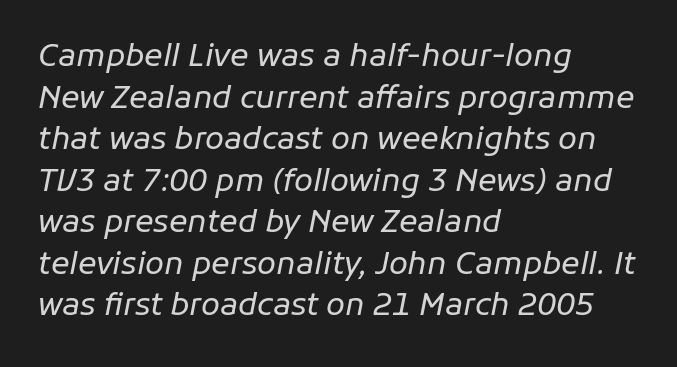
Here the glyphs are tracked normally, forming tight word shapes. The gap between lines stays unmarked. Is there much room between lines? A standard amount, neither cramped nor airy. Stem width sits at or under what a default text font uses. If you drew a ruler down the left edge, every line would touch it. The passage shown leans; its letterforms are oblique.
